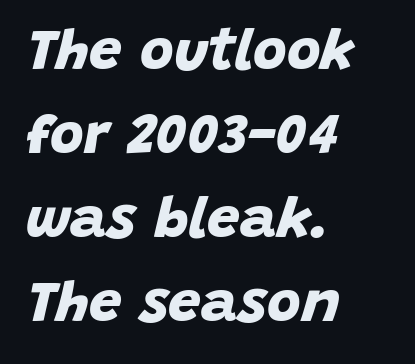
Q: Is the text bold? A: Yes.
Q: Is the typeface a serif or a sans-serif typeface? A: Sans-serif.
Q: Is the text underlined? A: No.
Q: How is the paragraph aligned? A: Left-aligned.
Q: Is the spacing between letters normal or unusually wide? A: Normal.
Q: Is the spacing between lines tight, normal or loose? A: Normal.
Q: Width (condensed, normal, or wide)? A: Normal.
Q: Stroke contrast? A: Low.
Q: x-height? A: Large.
Q: Monospaced? A: No.
